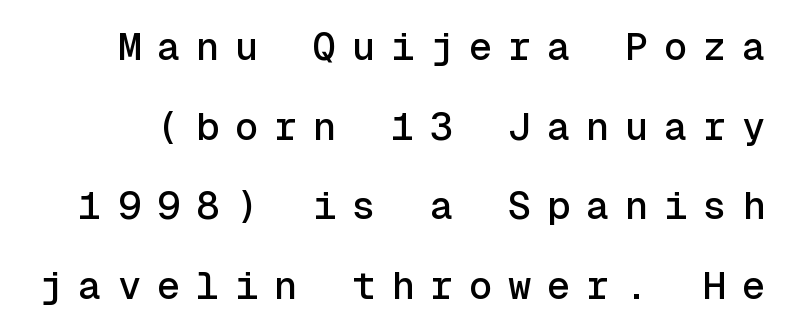
Q: Is the text italic (slanted)? A: No, it is upright.
Q: Is the typeface a serif or a sans-serif typeface? A: Sans-serif.
Q: Is the text underlined? A: No.
Q: Is the spacing between letters normal or unusually wide? A: Unusually wide.
Q: Is the spacing between lines tight, normal or loose? A: Loose.
Q: Width (condensed, normal, or wide)? A: Normal.
Q: x-height? A: Medium.
Q: Monospaced? A: Yes.
